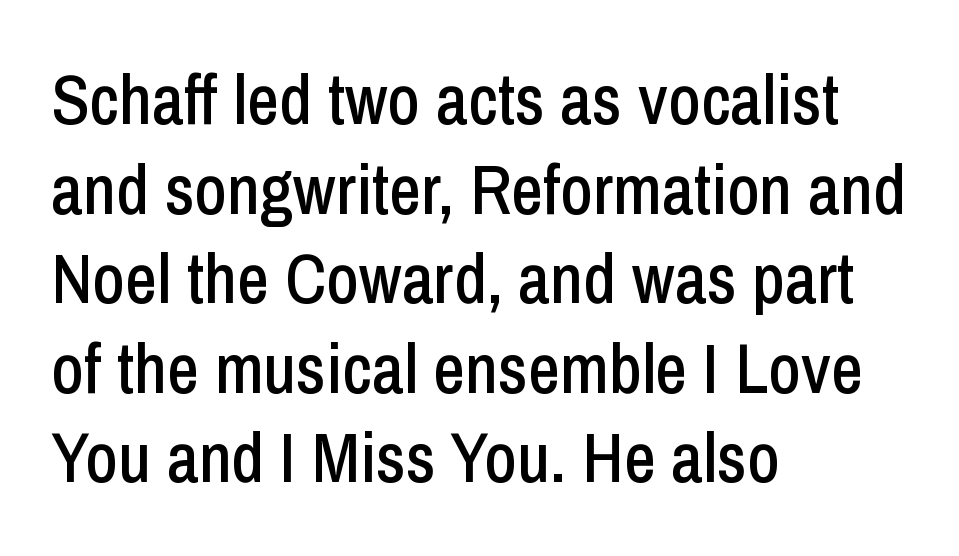
The image shows 70 px condensed sans-serif type, upright; set left-aligned, normal line spacing (1.28x), normal letter spacing, not underlined; low stroke contrast and a medium x-height.
